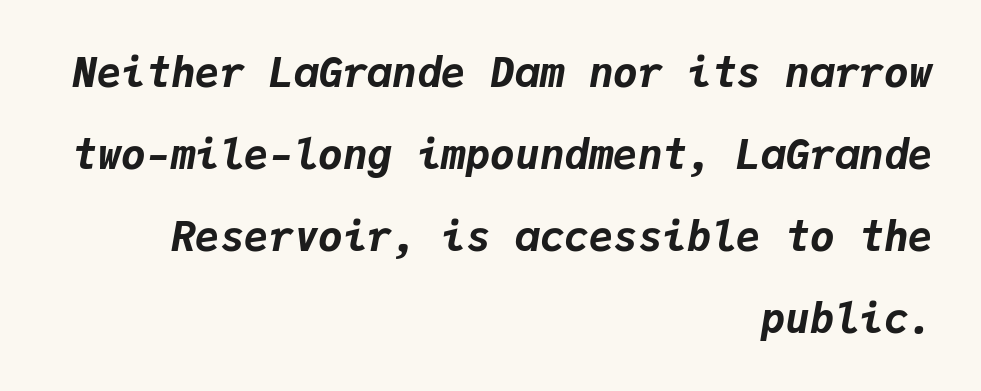
Q: Is the text bold? A: Yes.
Q: Is the text italic (slanted)? A: Yes, it leans right by about 9 degrees.
Q: Is the text underlined? A: No.
Q: How is the paragraph aligned? A: Right-aligned.
Q: Is the spacing between letters normal or unusually wide? A: Normal.
Q: Is the spacing between lines tight, normal or loose? A: Loose.
Q: Width (condensed, normal, or wide)? A: Normal.
Q: Stroke contrast? A: Low.
Q: x-height? A: Medium.
Q: Monospaced? A: Yes.
